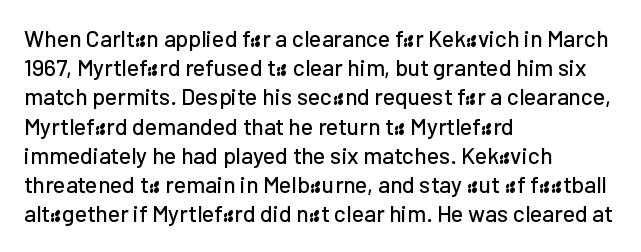
{"italic": "no", "underline": "no", "align": "left", "line_spacing": "normal", "line_spacing_ratio": 1.27, "letter_spacing": "normal", "letter_spacing_em": 0.0, "glyph_px": 23}
